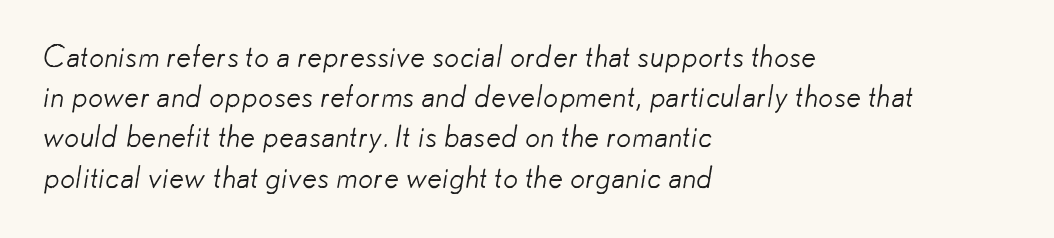
The image shows 30 px light sans-serif type; set left-aligned, normal line spacing (1.34x), normal letter spacing, not underlined; low stroke contrast and a small x-height.
